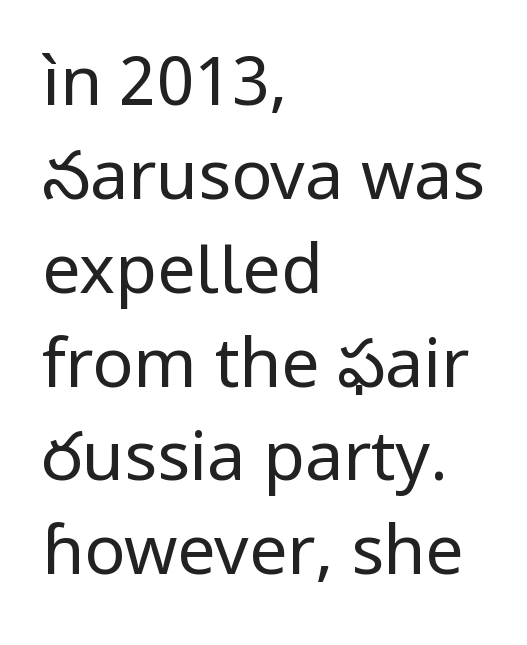
The letters advance in unequal steps, a hallmark of proportional type. The letters carry no serifs — their stems end cleanly without finishing strokes. The compositor pushed each line to the left boundary. Posture: upright roman.
